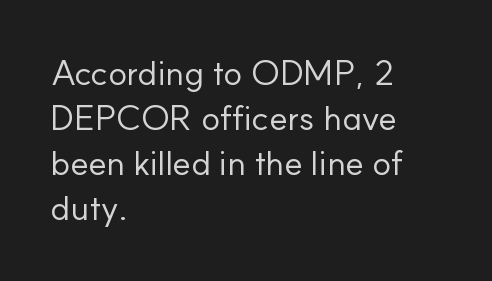
Notice how descenders clear the ascenders below comfortably — that's standard leading. In terms of letterspacing, this is plain default setting. The glyphs are unaccompanied by any horizontal stroke below them. Heft: none added — not bold.
